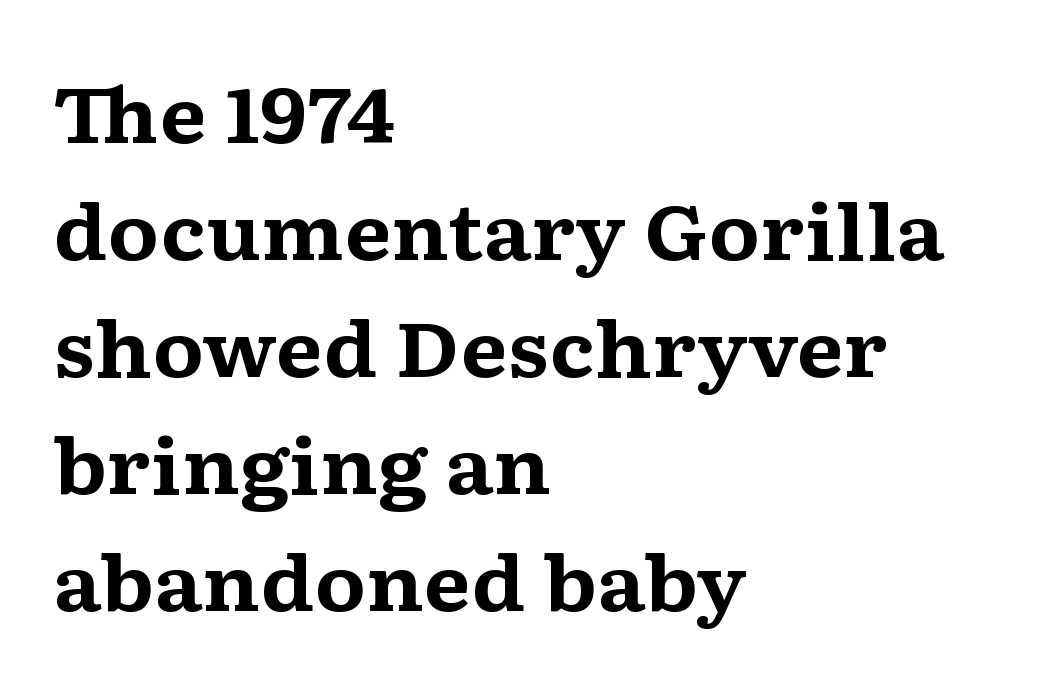
{"serif": "yes", "italic": "no", "bold": "yes", "weight": "bold", "width": "wide", "stroke_contrast": "medium", "x_height": "medium", "monospaced": "no", "underline": "no", "align": "left", "line_spacing": "normal", "line_spacing_ratio": 1.54, "letter_spacing": "normal", "letter_spacing_em": 0.0, "glyph_px": 76}
